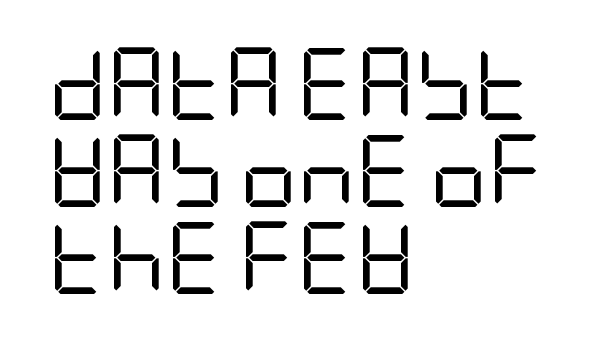
{"serif": "no", "italic": "no", "bold": "no", "weight": "regular", "width": "condensed", "stroke_contrast": "low", "x_height": "large", "underline": "no", "align": "left", "line_spacing_ratio": 1.21, "letter_spacing": "normal", "letter_spacing_em": 0.0, "glyph_px": 72}
